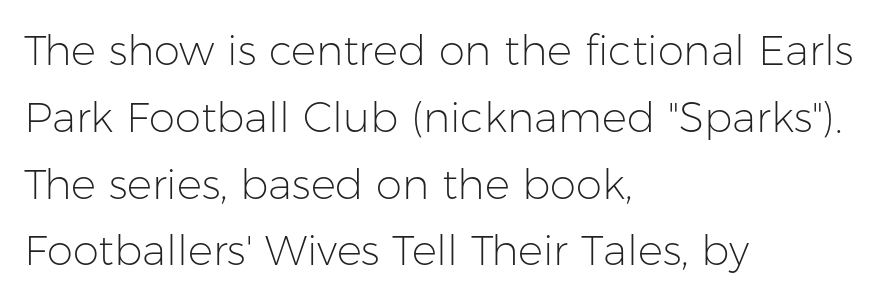
A light-to-regular cut is what we see here. Proportional: the letters do not fall into vertical columns. To sum up the face: it is a sans, with no serifs. If you measured baseline to baseline, you'd find a middling distance. Italic: no, the glyphs are upright roman. Short note: letters normally spaced.
